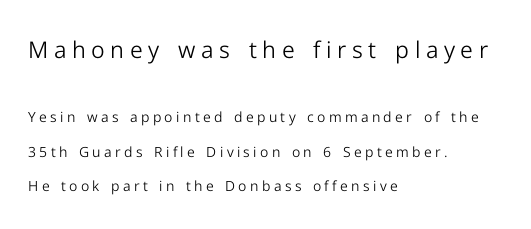
Q: Is the text bold? A: No.
Q: Is the text italic (slanted)? A: No, it is upright.
Q: Is the text underlined? A: No.
Q: How is the paragraph aligned? A: Left-aligned.
Q: Is the spacing between letters normal or unusually wide? A: Unusually wide.
Q: Is the spacing between lines tight, normal or loose? A: Loose.
Q: Which block of text is set in a larger size, the first (top) or the second (bottom)? A: The first (top) one.
